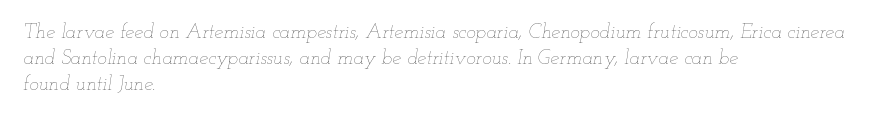
Q: Is the text bold? A: No.
Q: Is the text italic (slanted)? A: Yes, it leans right by about 12 degrees.
Q: Is the text underlined? A: No.
Q: How is the paragraph aligned? A: Left-aligned.
Q: Is the spacing between letters normal or unusually wide? A: Normal.
Q: Is the spacing between lines tight, normal or loose? A: Normal.
